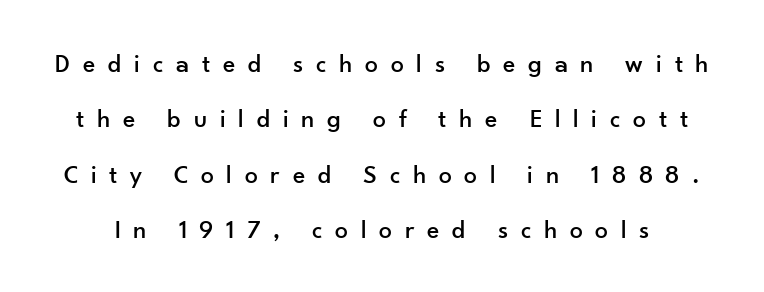
The space between consecutive lines is lavish. The lettering holds an erect, upright posture throughout. Honestly, the letter spacing is so wide it's the main thing you notice. The string is rendered with underlining switched off.
